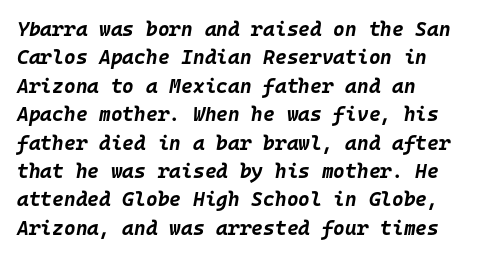
{"italic": "yes", "lean": "right", "slant_degrees": 10, "bold": "yes", "underline": "no", "align": "left", "line_spacing": "normal", "line_spacing_ratio": 1.42, "letter_spacing": "normal", "letter_spacing_em": 0.0, "glyph_px": 20}
